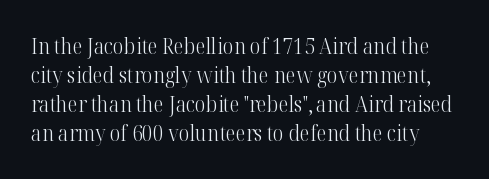
{"italic": "no", "bold": "no", "underline": "no", "line_spacing": "normal", "line_spacing_ratio": 1.38, "letter_spacing": "normal", "letter_spacing_em": 0.0, "glyph_px": 21}
